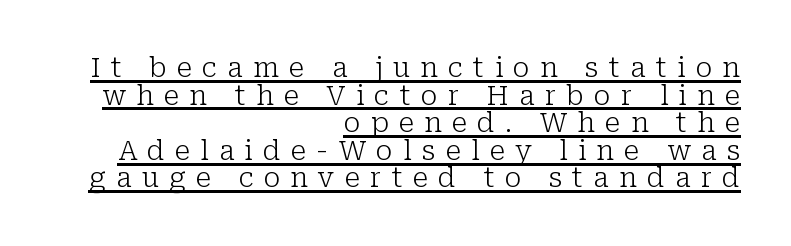
Here the glyphs are tracked loosely, breaking word shapes into spaced letters. Stroke mass is kept to a normal reading level or below. Decoration check: the copy is underlined. Each line ends at the same right margin while the left side varies. What's the leading like? Squeezed, with rows nearly overlapping. The letters stand upright; this is a roman face.
